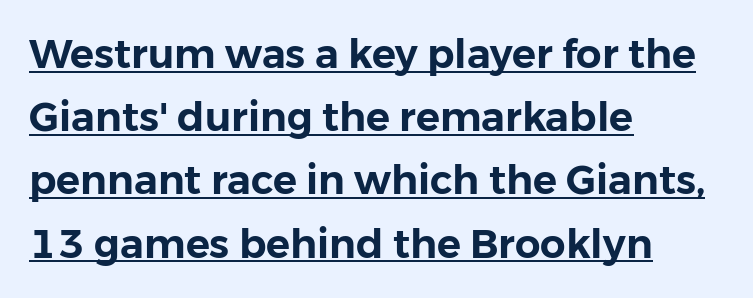
{"serif": "no", "italic": "no", "width": "normal", "stroke_contrast": "low", "x_height": "medium", "monospaced": "no", "underline": "yes", "align": "left", "line_spacing": "normal", "line_spacing_ratio": 1.58, "letter_spacing": "normal", "letter_spacing_em": 0.0, "glyph_px": 40}
